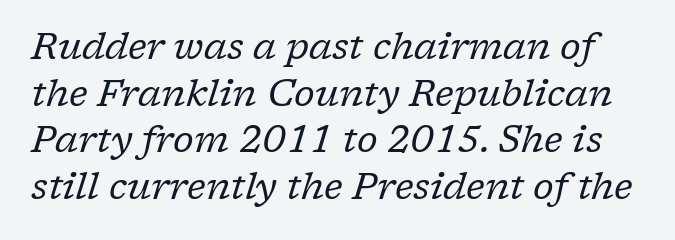
The image shows 37 px regular-weight serif type, italic (leaning right); set normal line spacing (1.26x), normal letter spacing, not underlined; low stroke contrast and a medium x-height.
